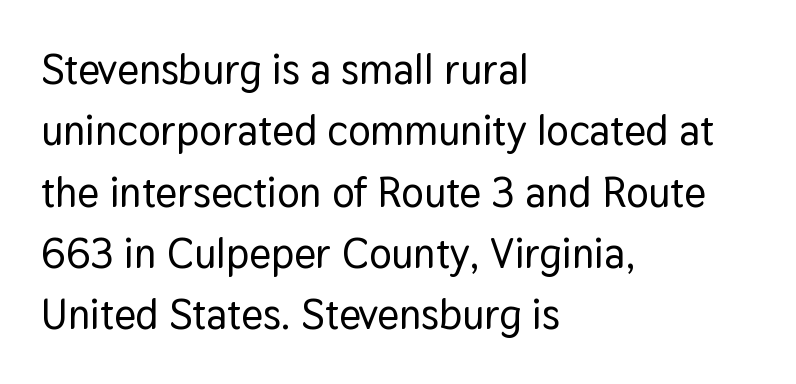
{"serif": "no", "italic": "no", "width": "normal", "stroke_contrast": "low", "x_height": "medium", "monospaced": "no", "underline": "no", "align": "left", "line_spacing": "normal", "line_spacing_ratio": 1.46, "letter_spacing": "normal", "letter_spacing_em": 0.0, "glyph_px": 42}
